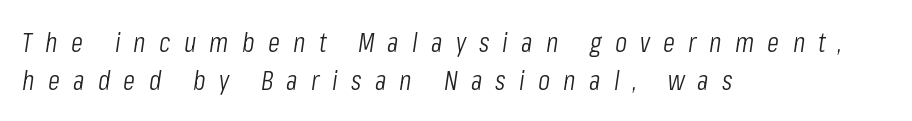
The image shows 28 px light, condensed type, italic (leaning right); set left-aligned, normal line spacing (1.35x), unusually wide letter spacing (+0.47 em), not underlined; low stroke contrast and a medium x-height.
